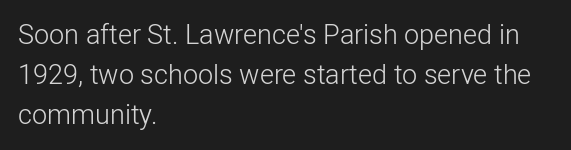
The image shows 27 px text type, upright; set left-aligned, normal line spacing (1.49x), normal letter spacing, not underlined.
